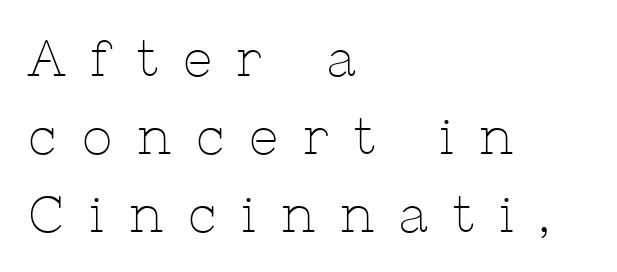
The image shows 51 px thin serif type, upright; set left-aligned, normal line spacing (1.53x), unusually wide letter spacing (+0.49 em), not underlined; low stroke contrast and a medium x-height.
